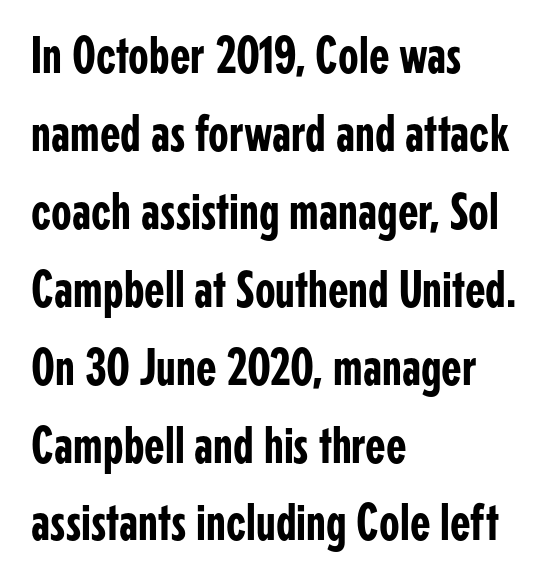
Between one letter and the next there's only the usual sliver of space. The passage shown is not underscored anywhere. Proportional: the letters do not fall into vertical columns. Vertical strokes here are truly vertical. A student would call this left alignment; a typographer would say flush left, rag right. Note: no serifs on the glyphs.
